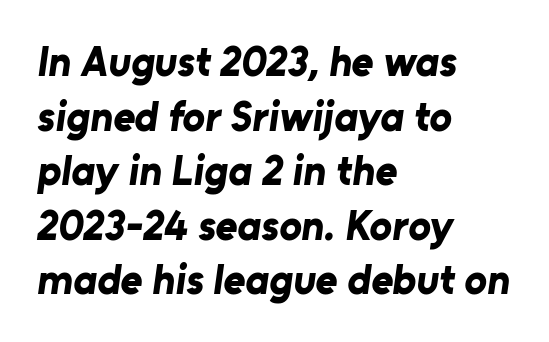
Q: Is the text bold? A: Yes.
Q: Is the typeface a serif or a sans-serif typeface? A: Sans-serif.
Q: Is the text underlined? A: No.
Q: How is the paragraph aligned? A: Left-aligned.
Q: Is the spacing between letters normal or unusually wide? A: Normal.
Q: Is the spacing between lines tight, normal or loose? A: Normal.
Q: Width (condensed, normal, or wide)? A: Normal.
Q: Stroke contrast? A: Low.
Q: x-height? A: Medium.
Q: Monospaced? A: No.
